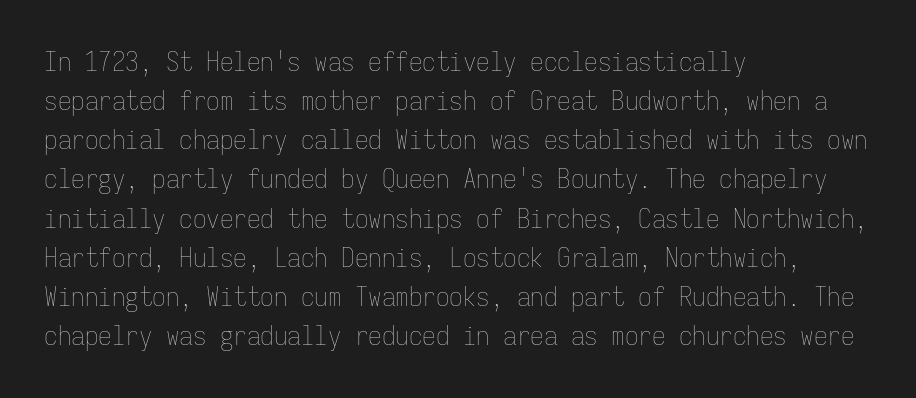
Default kerning and tracking; the words read as compact shapes. No heavy texture on the line: the type isn't bold. A roman cut, with each character standing at attention. Notice how the passage keeps a crisp vertical edge on the left only. Bare-footed words on every line.
